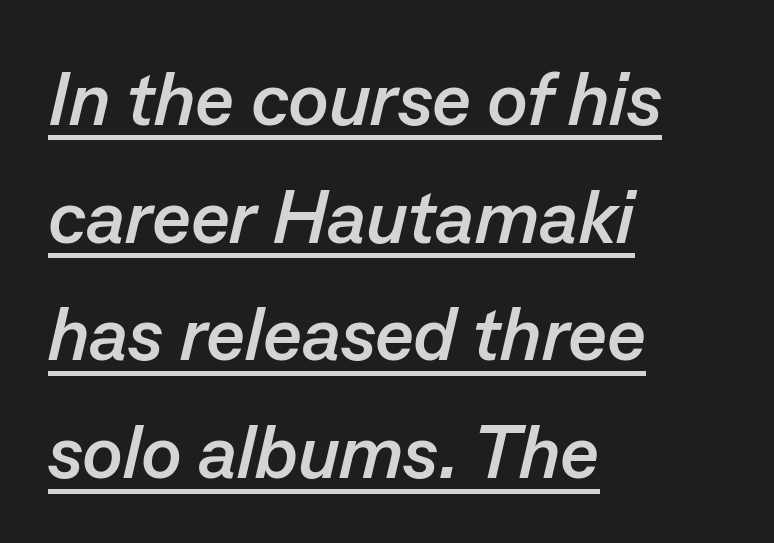
The face used here is proportionally spaced, like ordinary book or web type. Slanted lettering throughout. Each glyph is drawn with heavy, bold strokes. The rendering keeps characters at their native spacing. Is there much room between lines? A standard amount, neither cramped nor airy.
